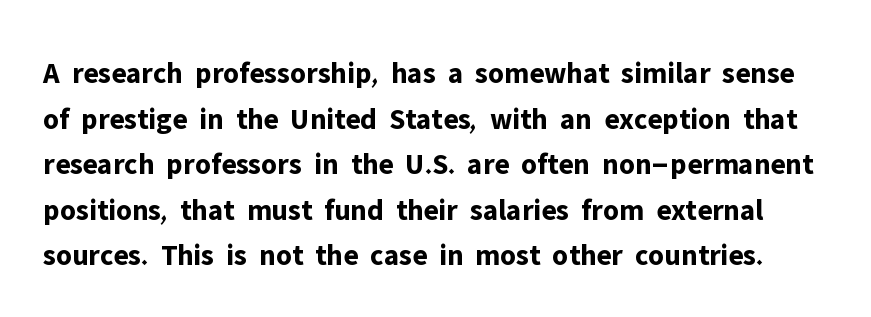
The image shows 30 px bold sans-serif type, upright; set normal line spacing (1.52x), normal letter spacing, not underlined; low stroke contrast and a medium x-height.
